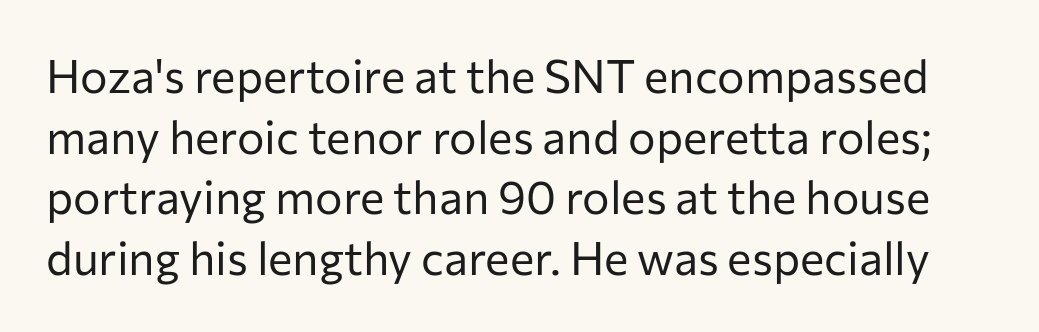
The image shows 46 px regular-weight sans-serif type, upright; set normal line spacing (1.32x), normal letter spacing, not underlined; low stroke contrast and a medium x-height.
